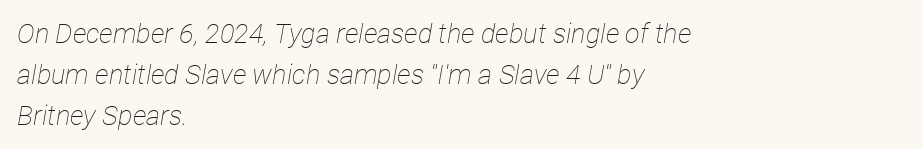
{"italic": "yes", "lean": "right", "slant_degrees": 12, "bold": "no", "underline": "no", "align": "left", "line_spacing": "normal", "line_spacing_ratio": 1.51, "letter_spacing": "normal", "letter_spacing_em": 0.0, "glyph_px": 27}
